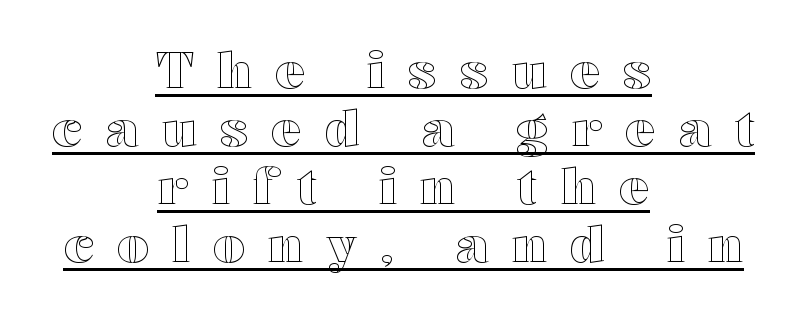
{"italic": "no", "width": "wide", "x_height": "medium", "monospaced": "no", "underline": "yes", "align": "center", "line_spacing_ratio": 1.16, "letter_spacing": "wide", "letter_spacing_em": 0.47, "glyph_px": 50}
